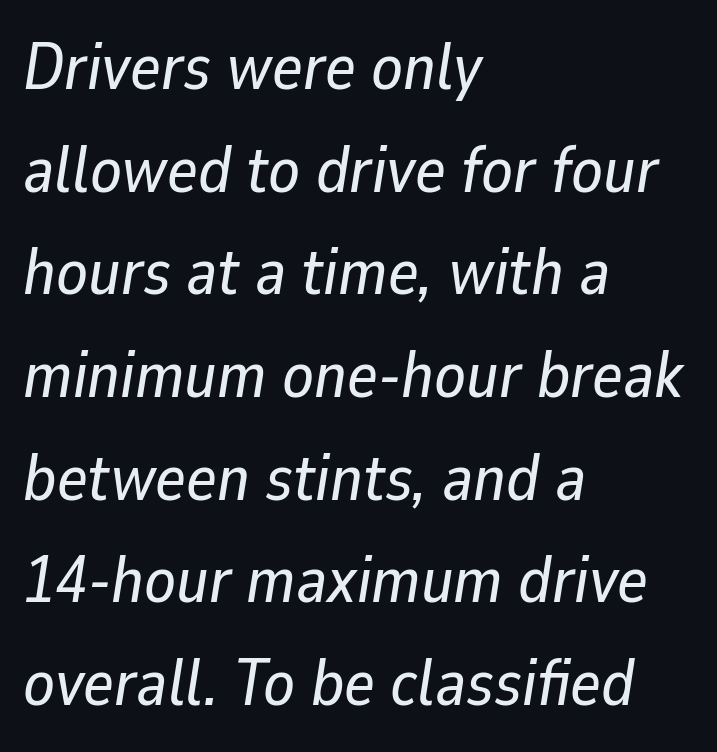
The letters advance in unequal steps, a hallmark of proportional type. Between one letter and the next there's only the usual sliver of space. The passage shown leans; its letterforms are oblique. Each new line begins a customary step beneath the previous one.
